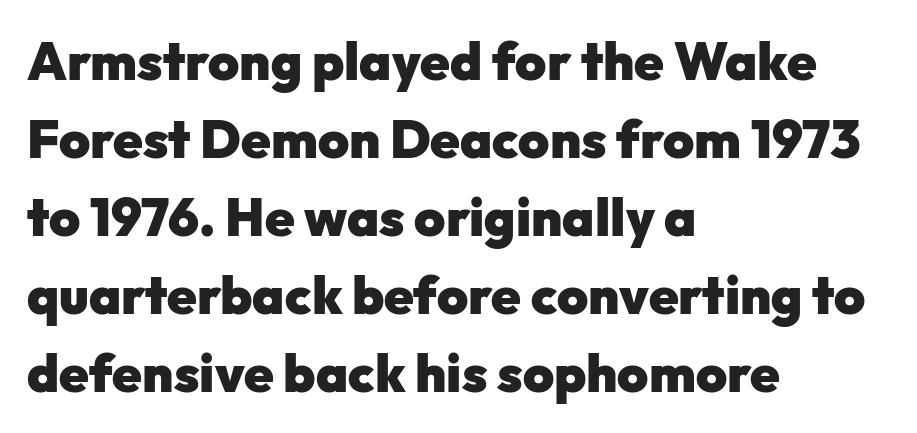
The image shows 53 px heavy sans-serif type, upright; set left-aligned, normal line spacing (1.47x), normal letter spacing, not underlined; low stroke contrast and a medium x-height.
